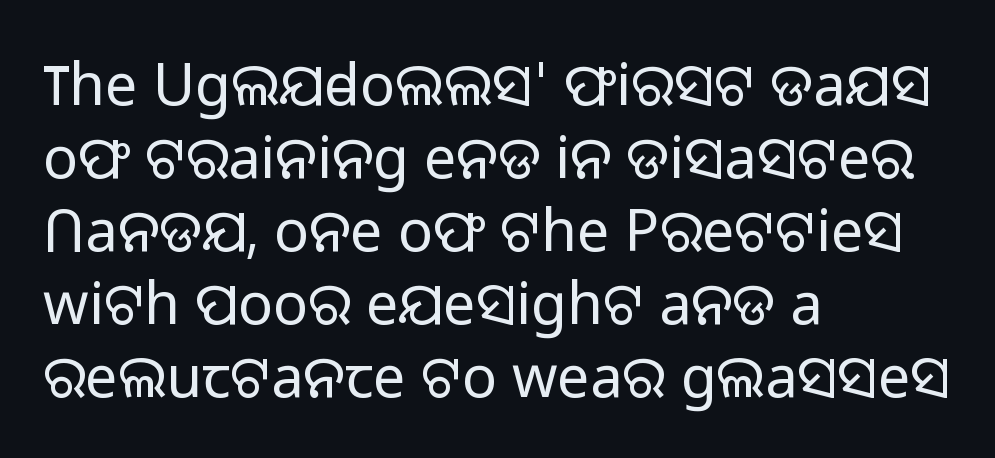
A sans-serif font was chosen for this passage. Students, note that the glyphs here touch the page at normal intervals. Letters rest on an invisible, unmarked baseline. What's the leading like? Ordinary, nothing unusual.
